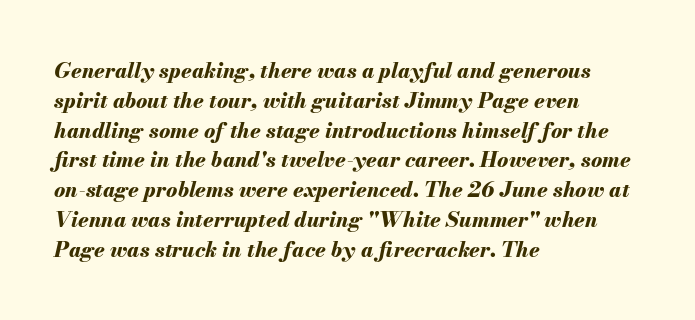
A clean baseline with only descenders dipping below it. This block has exactly the height ordinary leading produces. The text block is weighted toward the left margin, trailing off unevenly rightward. Slant detected: the letters are inclined.
